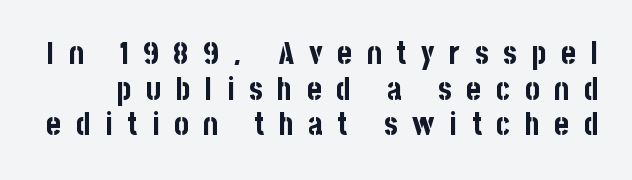
{"serif": "no", "italic": "no", "bold": "yes", "weight": "bold", "width": "condensed", "stroke_contrast": "low", "x_height": "large", "monospaced": "no", "underline": "no", "line_spacing": "tight", "line_spacing_ratio": 1.15, "letter_spacing": "wide", "letter_spacing_em": 0.47, "glyph_px": 31}
